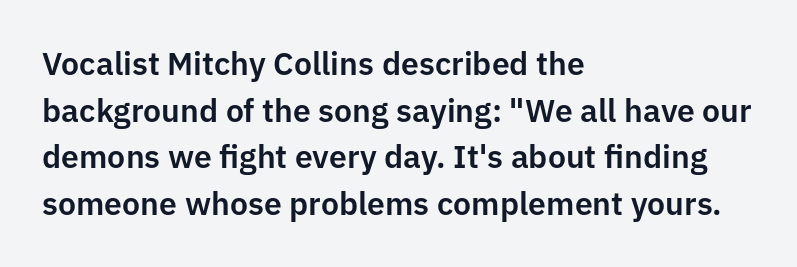
The image shows 32 px sans-serif type, upright; set left-aligned, normal line spacing (1.46x), normal letter spacing, not underlined; low stroke contrast and a medium x-height.
